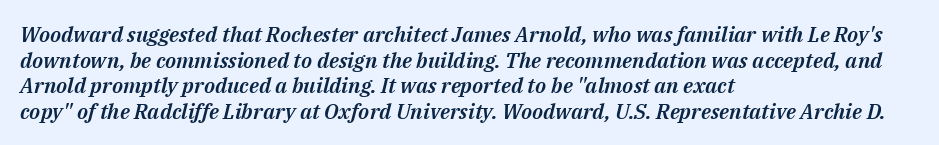
{"italic": "yes", "lean": "right", "slant_degrees": 14, "underline": "no", "align": "left", "line_spacing_ratio": 1.22, "letter_spacing": "normal", "letter_spacing_em": 0.0, "glyph_px": 21}
